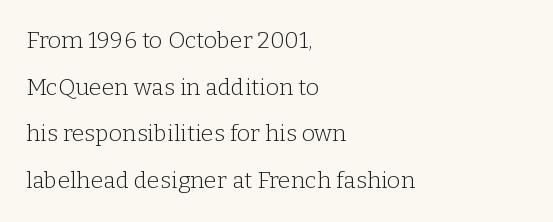
The image shows 23 px text type, upright; set left-aligned, loose line spacing (2.03x), normal letter spacing, not underlined.
